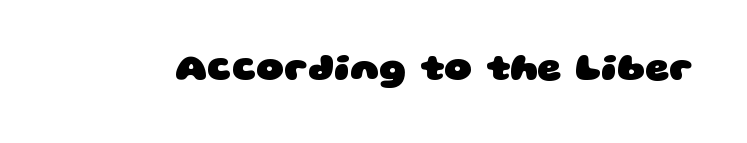
{"serif": "no", "bold": "yes", "weight": "heavy", "width": "wide", "stroke_contrast": "low", "x_height": "large", "monospaced": "no", "underline": "no", "letter_spacing": "normal", "letter_spacing_em": 0.0, "glyph_px": 38}
